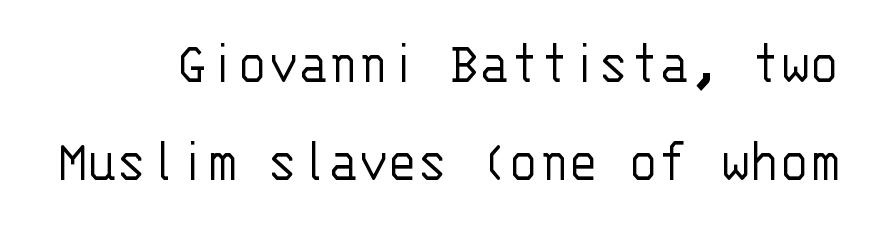
The image shows 62 px light sans-serif type, upright, monospaced; set normal line spacing (1.58x), normal letter spacing, not underlined; low stroke contrast and a large x-height.
